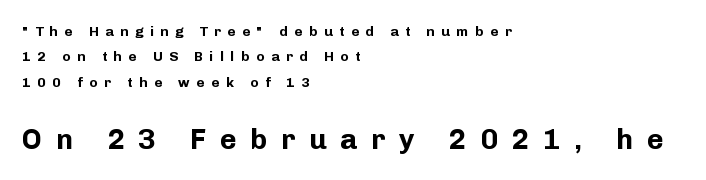
The image shows 29 px bold sans-serif type, upright; set left-aligned, line spacing 1.81x, unusually wide letter spacing (+0.47 em), not underlined; the second (bottom) block is 2.07x larger; low stroke contrast and a medium x-height.
